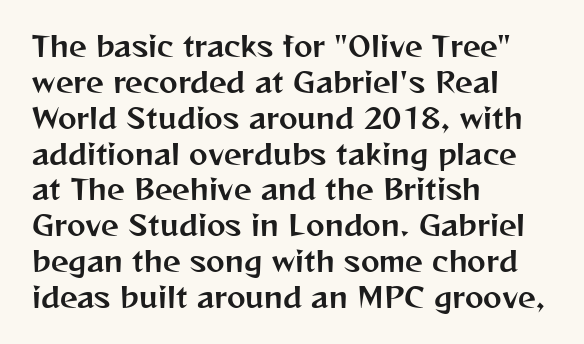
Q: Is the text italic (slanted)? A: No, it is upright.
Q: Is the typeface a serif or a sans-serif typeface? A: Sans-serif.
Q: Is the text underlined? A: No.
Q: How is the paragraph aligned? A: Left-aligned.
Q: Is the spacing between letters normal or unusually wide? A: Normal.
Q: Is the spacing between lines tight, normal or loose? A: Normal.
Q: Width (condensed, normal, or wide)? A: Normal.
Q: Stroke contrast? A: Medium.
Q: x-height? A: Medium.
Q: Monospaced? A: No.
